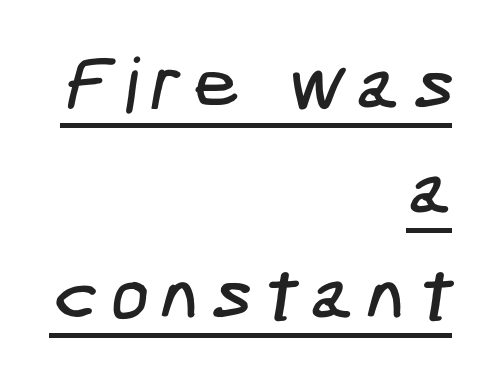
{"serif": "no", "width": "condensed", "stroke_contrast": "low", "x_height": "medium", "underline": "yes", "align": "right", "line_spacing": "normal", "line_spacing_ratio": 1.38, "glyph_px": 76}
